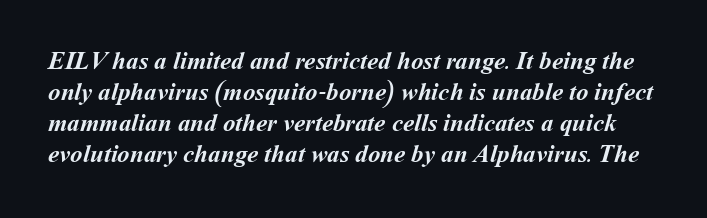
Between one letter and the next there's only the usual sliver of space. Descenders hang freely into open space. Students, this is bold: see how much ink each stroke carries.
